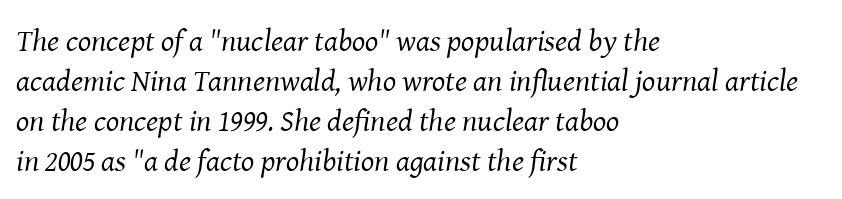
Weight: not bold — regular or lighter. Any mark beneath the type? The region is blank. Think of a printed novel: that variable character pitch is what you see here. The text carries the slant typical of an italic or oblique font. The line texture is even and compact thanks to regular tracking. Each letter's strokes conclude with small projecting serifs.
